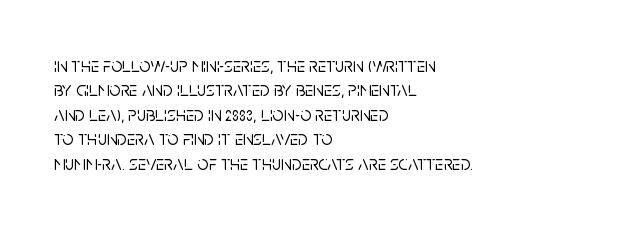
Q: Is the text italic (slanted)? A: No, it is upright.
Q: Is the text underlined? A: No.
Q: How is the paragraph aligned? A: Left-aligned.
Q: Is the spacing between letters normal or unusually wide? A: Normal.
